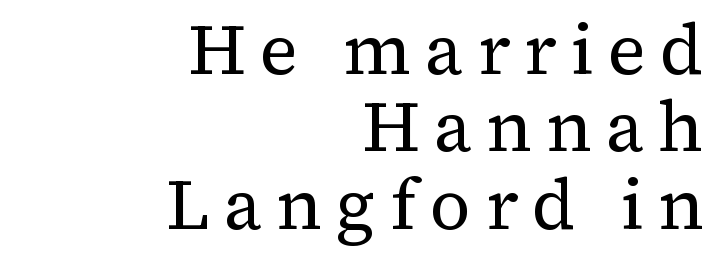
Q: Is the text bold? A: No.
Q: Is the text italic (slanted)? A: No, it is upright.
Q: Is the typeface a serif or a sans-serif typeface? A: Serif.
Q: Is the text underlined? A: No.
Q: How is the paragraph aligned? A: Right-aligned.
Q: Is the spacing between letters normal or unusually wide? A: Unusually wide.
Q: Is the spacing between lines tight, normal or loose? A: Tight.
Q: Width (condensed, normal, or wide)? A: Normal.
Q: Stroke contrast? A: Medium.
Q: x-height? A: Medium.
Q: Monospaced? A: No.
